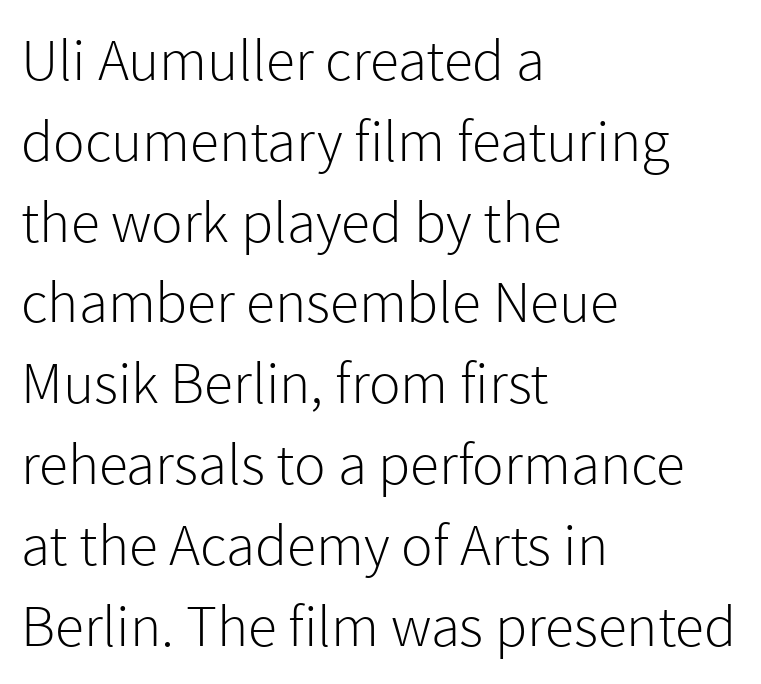
Q: Is the text bold? A: No.
Q: Is the text italic (slanted)? A: No, it is upright.
Q: Is the typeface a serif or a sans-serif typeface? A: Sans-serif.
Q: Is the text underlined? A: No.
Q: How is the paragraph aligned? A: Left-aligned.
Q: Is the spacing between letters normal or unusually wide? A: Normal.
Q: Is the spacing between lines tight, normal or loose? A: Normal.
Q: Width (condensed, normal, or wide)? A: Normal.
Q: x-height? A: Medium.
Q: Monospaced? A: No.
